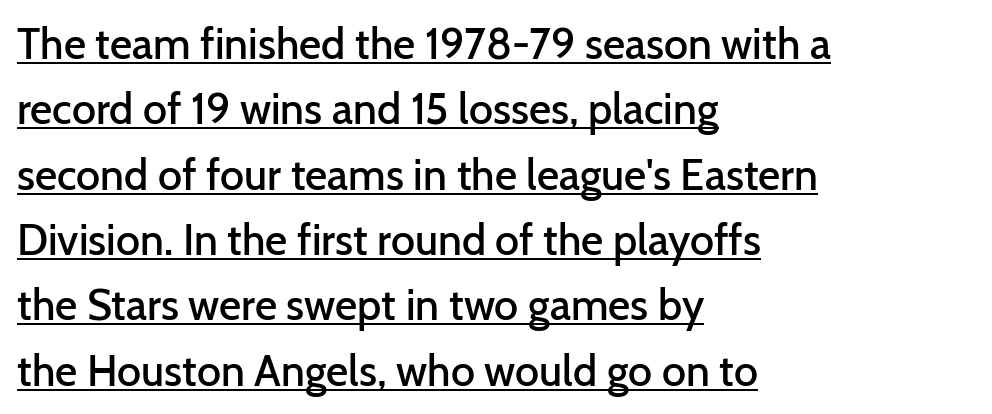
In terms of leading, this rendering sits right in the middle. Quick note: underline on. The letters sit at their default tracking, neither squeezed nor spread. How heavy is the stroke? Medium-heavy — a semibold, shy of bold. Nope, not italic — everything's standing straight. No feet cap the strokes, marking this as sans-serif type.
